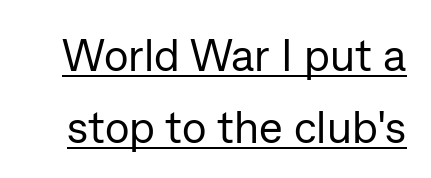
{"serif": "no", "italic": "no", "bold": "no", "weight": "regular", "width": "normal", "stroke_contrast": "low", "x_height": "medium", "monospaced": "no", "underline": "yes", "line_spacing": "normal", "line_spacing_ratio": 1.6, "letter_spacing": "normal", "letter_spacing_em": 0.0, "glyph_px": 45}
